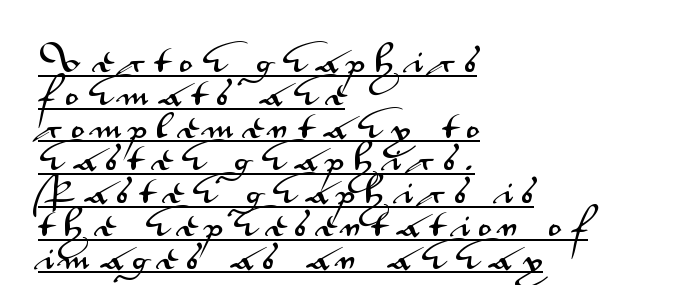
Q: Is the text italic (slanted)? A: Yes.
Q: Is the typeface a serif or a sans-serif typeface? A: Sans-serif.
Q: Is the text underlined? A: Yes.
Q: How is the paragraph aligned? A: Left-aligned.
Q: Is the spacing between letters normal or unusually wide? A: Unusually wide.
Q: Width (condensed, normal, or wide)? A: Wide.
Q: Stroke contrast? A: Medium.
Q: x-height? A: Small.
Q: Monospaced? A: No.
